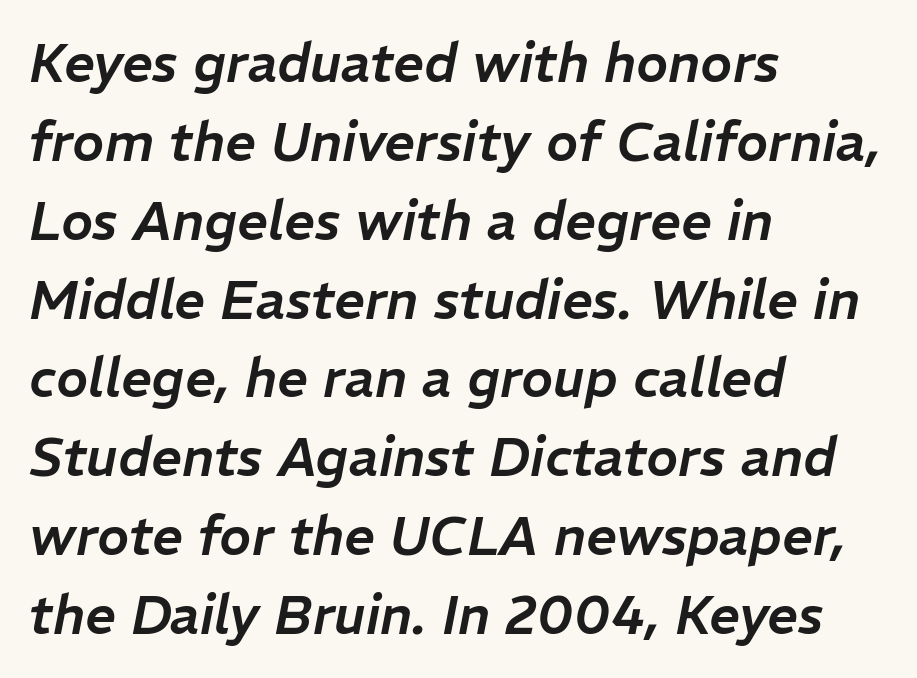
The image shows 54 px text type, italic (leaning right); set left-aligned, normal line spacing (1.46x), normal letter spacing, not underlined; low stroke contrast and a medium x-height.
